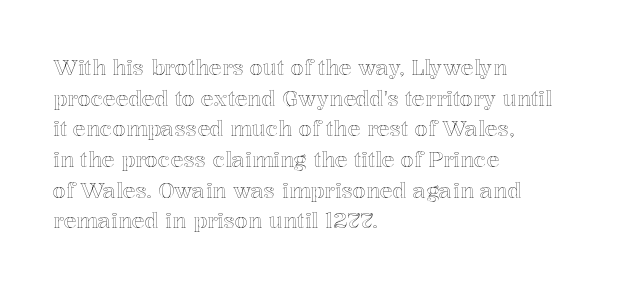
Q: Is the text italic (slanted)? A: No, it is upright.
Q: Is the text underlined? A: No.
Q: How is the paragraph aligned? A: Left-aligned.
Q: Is the spacing between letters normal or unusually wide? A: Normal.
Q: Is the spacing between lines tight, normal or loose? A: Normal.
